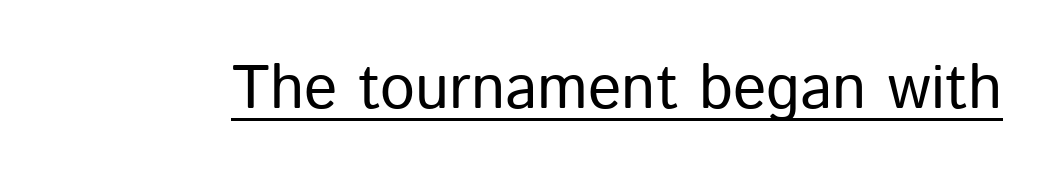
Q: Is the text bold? A: No.
Q: Is the text italic (slanted)? A: No, it is upright.
Q: Is the typeface a serif or a sans-serif typeface? A: Sans-serif.
Q: Is the text underlined? A: Yes.
Q: Is the spacing between letters normal or unusually wide? A: Normal.
Q: Width (condensed, normal, or wide)? A: Normal.
Q: Stroke contrast? A: Low.
Q: x-height? A: Medium.
Q: Monospaced? A: No.
